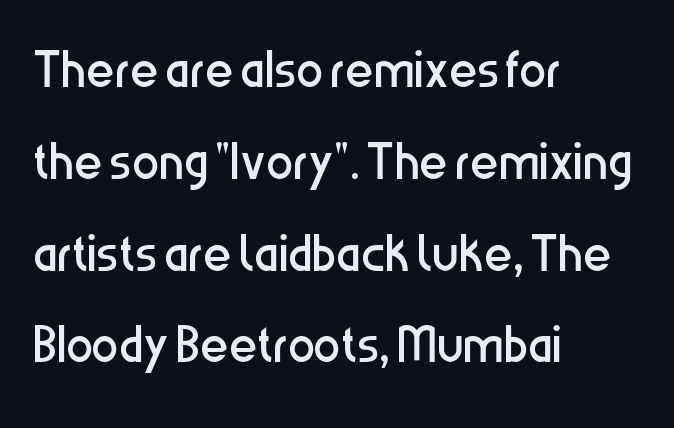
Q: Is the text bold? A: No.
Q: Is the text italic (slanted)? A: No, it is upright.
Q: Is the typeface a serif or a sans-serif typeface? A: Sans-serif.
Q: Is the text underlined? A: No.
Q: How is the paragraph aligned? A: Left-aligned.
Q: Is the spacing between letters normal or unusually wide? A: Normal.
Q: Is the spacing between lines tight, normal or loose? A: Normal.
Q: Width (condensed, normal, or wide)? A: Condensed.
Q: Stroke contrast? A: Low.
Q: x-height? A: Medium.
Q: Monospaced? A: No.
